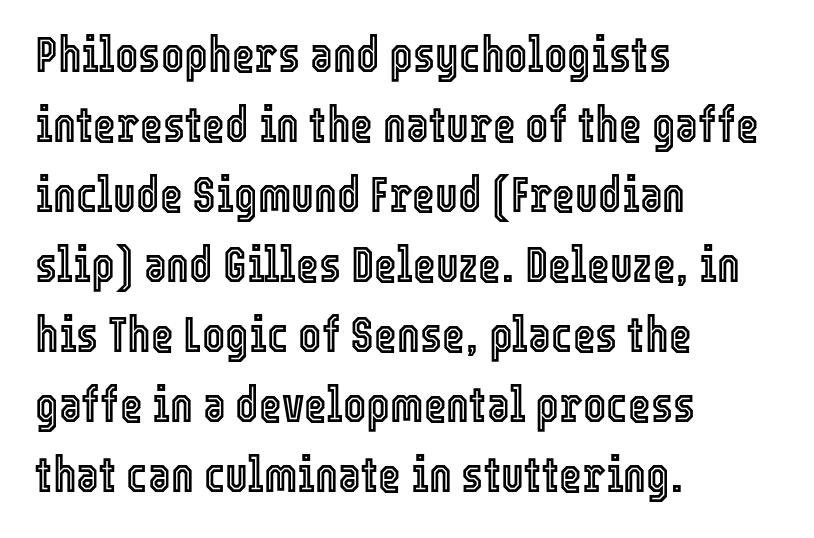
The image shows 49 px condensed type, upright; set left-aligned, normal line spacing (1.43x), normal letter spacing, not underlined; a medium x-height.
